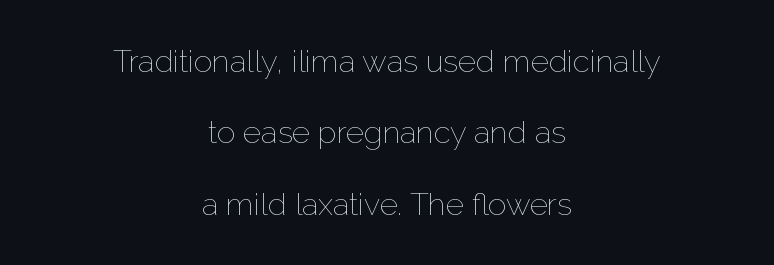
The image shows 31 px thin type, upright; set centered, loose line spacing (2.3x), normal letter spacing, not underlined; low stroke contrast and a medium x-height.
